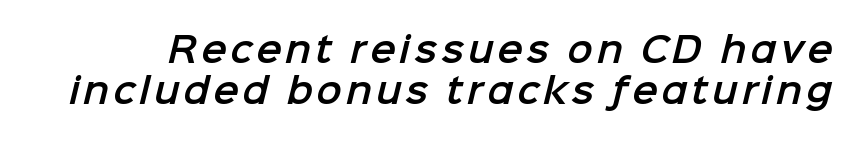
Q: Is the typeface a serif or a sans-serif typeface? A: Sans-serif.
Q: Is the text underlined? A: No.
Q: Width (condensed, normal, or wide)? A: Normal.
Q: Stroke contrast? A: Low.
Q: x-height? A: Medium.
Q: Monospaced? A: No.
